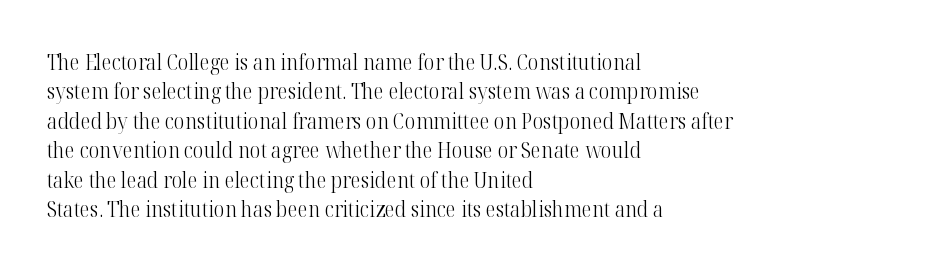
The image shows 21 px text type, upright; set left-aligned, normal line spacing (1.4x), normal letter spacing, not underlined.
